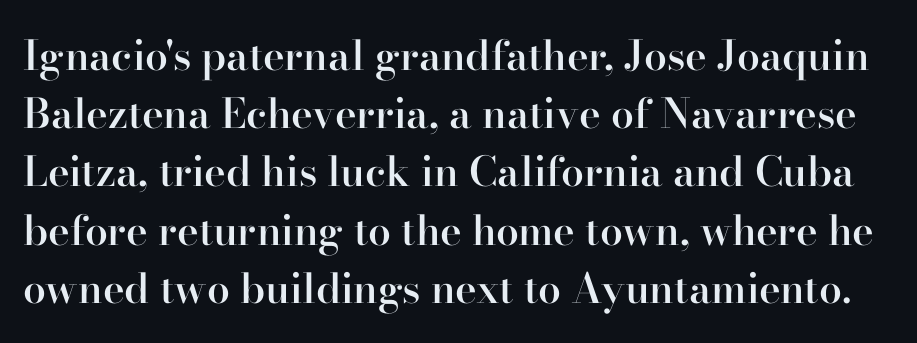
Q: Is the text bold? A: Semi-bold.
Q: Is the text italic (slanted)? A: No, it is upright.
Q: Is the typeface a serif or a sans-serif typeface? A: Serif.
Q: Is the text underlined? A: No.
Q: Is the spacing between letters normal or unusually wide? A: Normal.
Q: Is the spacing between lines tight, normal or loose? A: Normal.
Q: Width (condensed, normal, or wide)? A: Normal.
Q: Stroke contrast? A: High.
Q: x-height? A: Small.
Q: Monospaced? A: No.
